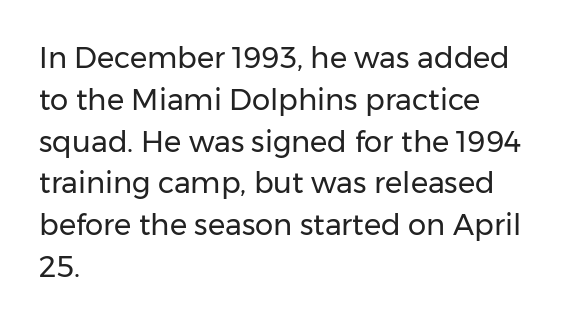
The image shows 29 px regular-weight sans-serif type, upright; set left-aligned, normal line spacing (1.44x), normal letter spacing, not underlined; low stroke contrast and a medium x-height.
